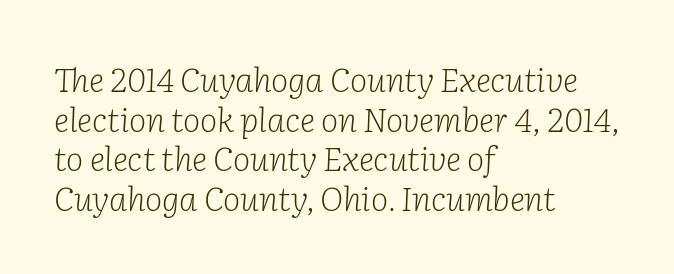
The image shows 33 px light serif type, italic (leaning right); set left-aligned, line spacing 1.2x, normal letter spacing, not underlined; low stroke contrast and a medium x-height.
